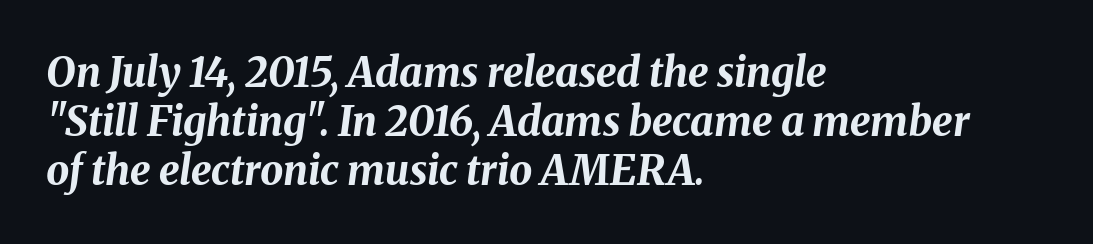
Q: Is the text bold? A: Yes.
Q: Is the text italic (slanted)? A: Yes, it leans right by about 8 degrees.
Q: Is the text underlined? A: No.
Q: How is the paragraph aligned? A: Left-aligned.
Q: Is the spacing between letters normal or unusually wide? A: Normal.
Q: Width (condensed, normal, or wide)? A: Normal.
Q: Stroke contrast? A: Medium.
Q: x-height? A: Medium.
Q: Monospaced? A: No.
